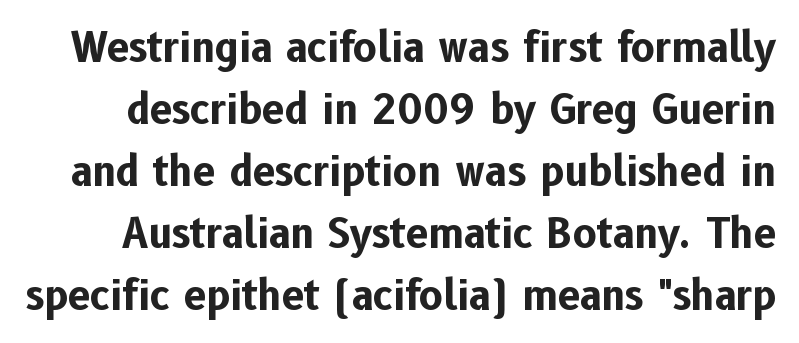
{"serif": "no", "italic": "no", "bold": "yes", "weight": "bold", "width": "normal", "stroke_contrast": "low", "x_height": "medium", "monospaced": "no", "underline": "no", "line_spacing": "normal", "line_spacing_ratio": 1.55, "letter_spacing": "normal", "letter_spacing_em": 0.0, "glyph_px": 40}
